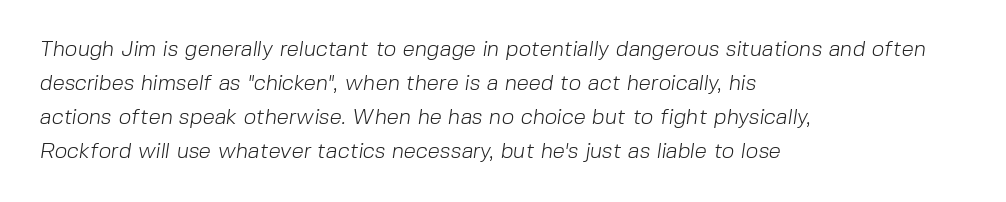
Q: Is the text bold? A: No.
Q: Is the text underlined? A: No.
Q: How is the paragraph aligned? A: Left-aligned.
Q: Is the spacing between letters normal or unusually wide? A: Normal.
Q: Is the spacing between lines tight, normal or loose? A: Normal.
